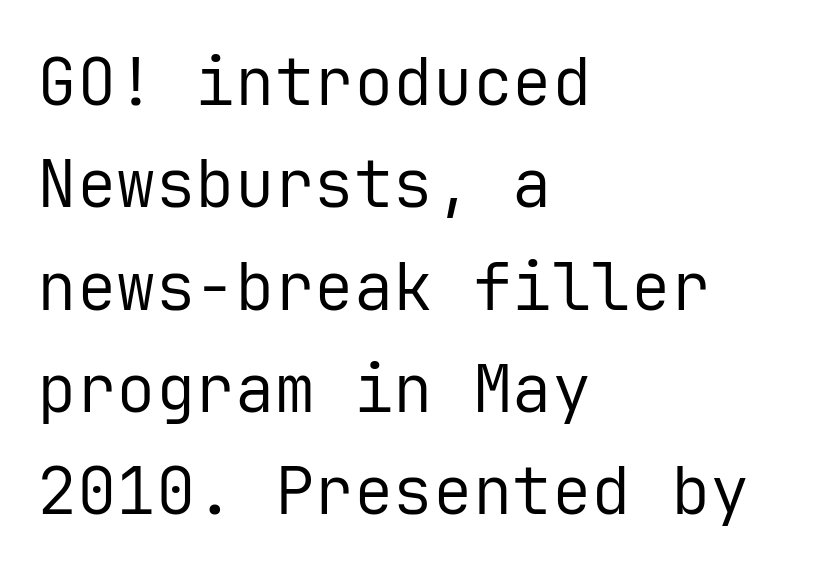
Think of a typewriter: that constant character pitch is what you see here. Each new line begins a customary step beneath the previous one. Nothing sits at the stroke ends, so this counts as sans-serif. Style check: upright.
